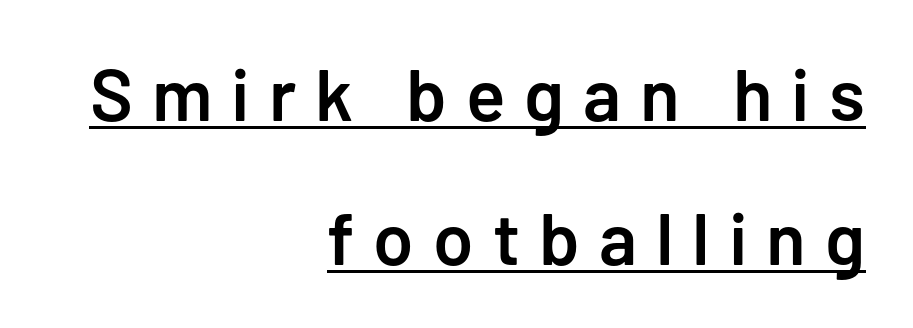
A somewhat darkened texture: the type is semibold rather than bold. The characters display no serif detailing; their extremities are plain. This sample trades compactness for vertical openness between lines. You can tell it's not italic because the verticals are truly vertical.
